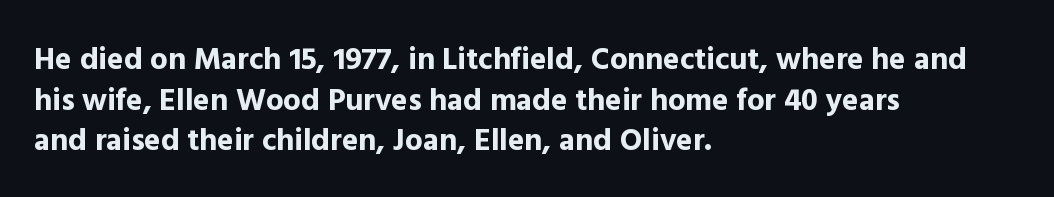
The image shows 31 px bold sans-serif type, upright; set left-aligned, normal line spacing (1.31x), normal letter spacing, not underlined; a medium x-height.
